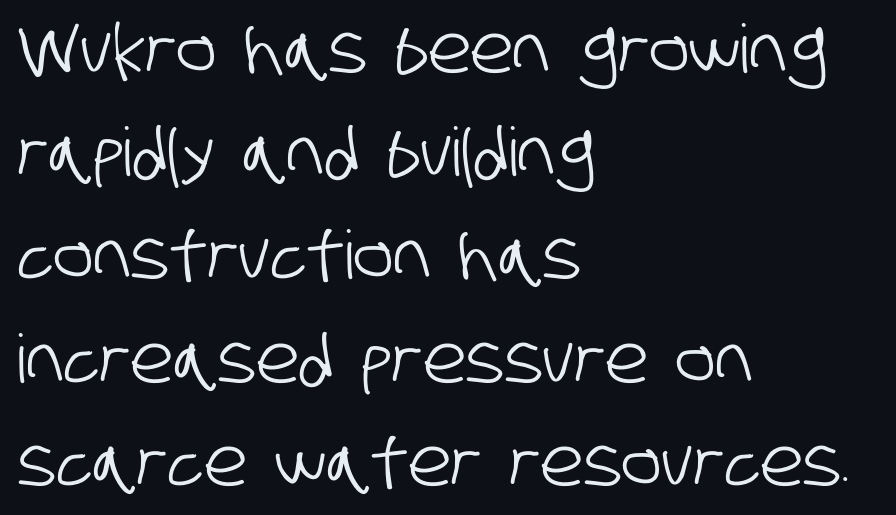
The image shows 67 px condensed sans-serif type; set left-aligned, normal line spacing (1.54x), normal letter spacing, not underlined; low stroke contrast and a large x-height.
